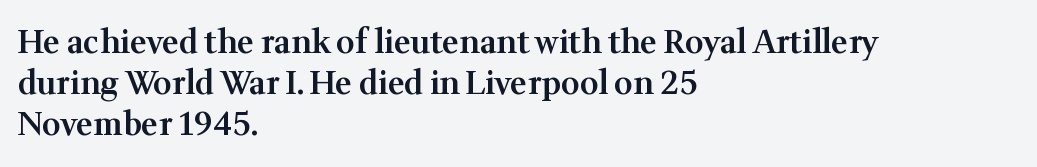
The image shows 32 px semibold serif type, upright; set left-aligned, normal line spacing (1.28x), normal letter spacing, not underlined; medium stroke contrast and a medium x-height.
